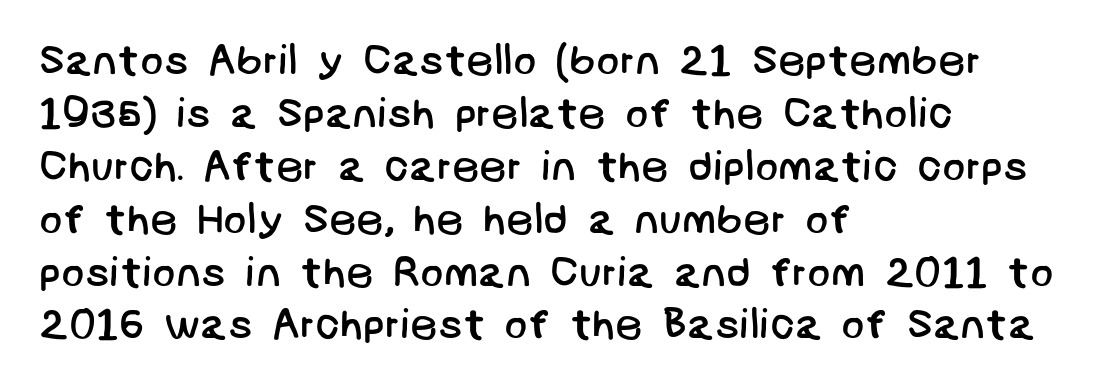
Q: Is the text bold? A: No.
Q: Is the typeface a serif or a sans-serif typeface? A: Sans-serif.
Q: Is the text underlined? A: No.
Q: How is the paragraph aligned? A: Left-aligned.
Q: Is the spacing between letters normal or unusually wide? A: Normal.
Q: Width (condensed, normal, or wide)? A: Normal.
Q: Stroke contrast? A: Low.
Q: x-height? A: Large.
